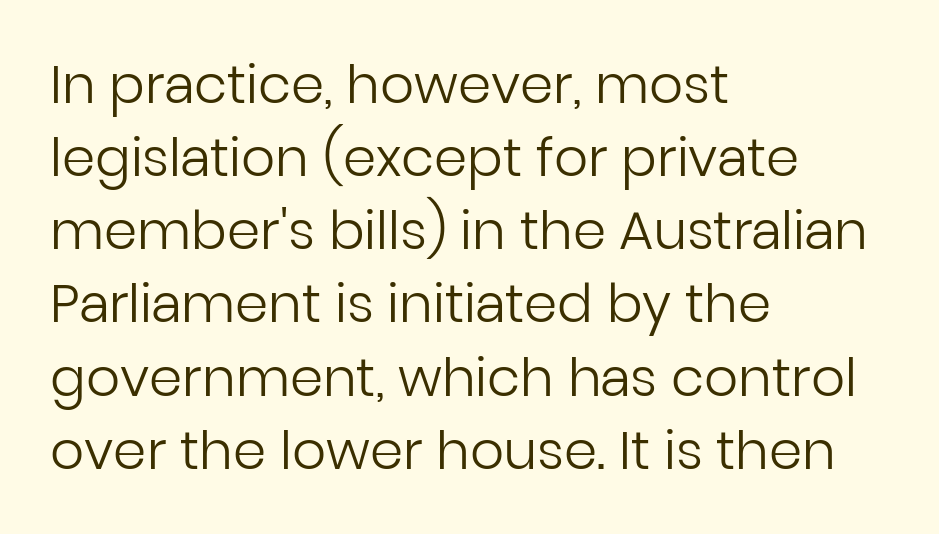
Q: Is the text bold? A: No.
Q: Is the text italic (slanted)? A: No, it is upright.
Q: Is the typeface a serif or a sans-serif typeface? A: Sans-serif.
Q: Is the text underlined? A: No.
Q: How is the paragraph aligned? A: Left-aligned.
Q: Is the spacing between letters normal or unusually wide? A: Normal.
Q: Is the spacing between lines tight, normal or loose? A: Normal.
Q: Width (condensed, normal, or wide)? A: Normal.
Q: Stroke contrast? A: Low.
Q: x-height? A: Medium.
Q: Monospaced? A: No.
